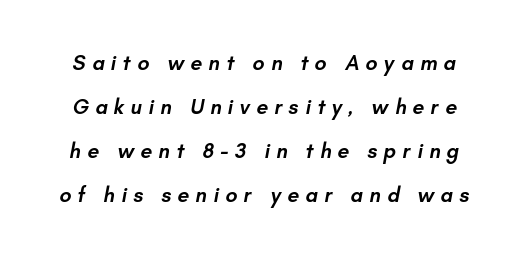
The image shows 21 px text type; set loose line spacing (2.09x), unusually wide letter spacing (+0.3 em), not underlined.
